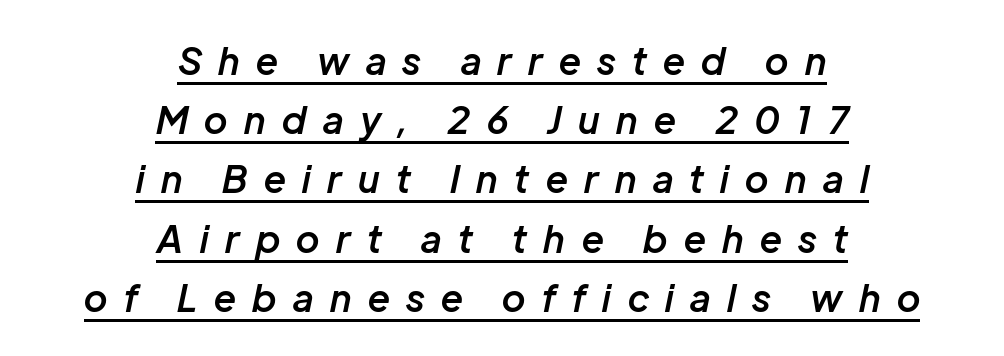
{"italic": "yes", "lean": "right", "slant_degrees": 12, "bold": "semi", "weight": "semibold", "width": "normal", "stroke_contrast": "low", "x_height": "medium", "monospaced": "no", "underline": "yes", "align": "center", "line_spacing": "normal", "line_spacing_ratio": 1.6, "letter_spacing": "wide", "letter_spacing_em": 0.45, "glyph_px": 37}
